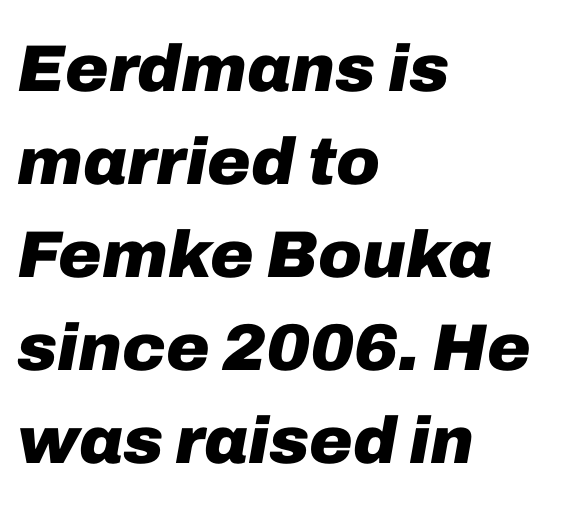
Q: Is the text bold? A: Yes.
Q: Is the text italic (slanted)? A: Yes, it leans right by about 10 degrees.
Q: Is the text underlined? A: No.
Q: How is the paragraph aligned? A: Left-aligned.
Q: Is the spacing between letters normal or unusually wide? A: Normal.
Q: Is the spacing between lines tight, normal or loose? A: Normal.
Q: Width (condensed, normal, or wide)? A: Normal.
Q: Stroke contrast? A: Low.
Q: x-height? A: Medium.
Q: Monospaced? A: No.
